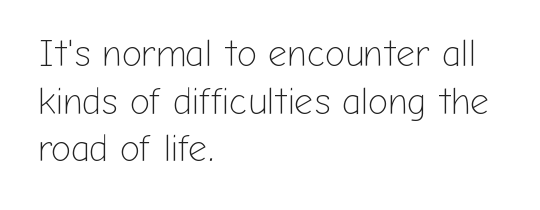
The letters advance in unequal steps, a hallmark of proportional type. Posture: straight, roman, zero tilt. This block has exactly the height ordinary leading produces. Left-aligned paragraph, ragged on the right. To sum up the face: it is a sans, with no serifs.
